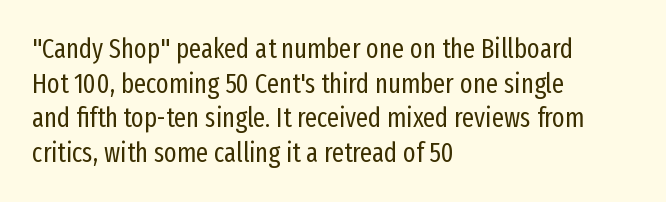
Q: Is the text bold? A: No.
Q: Is the text italic (slanted)? A: No, it is upright.
Q: Is the text underlined? A: No.
Q: How is the paragraph aligned? A: Left-aligned.
Q: Is the spacing between letters normal or unusually wide? A: Normal.
Q: Is the spacing between lines tight, normal or loose? A: Normal.
